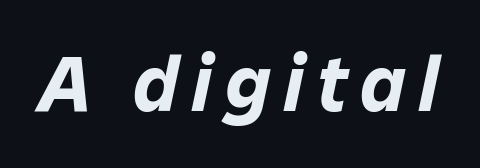
{"italic": "yes", "lean": "right", "slant_degrees": 12, "bold": "yes", "weight": "bold", "width": "normal", "stroke_contrast": "low", "x_height": "medium", "monospaced": "no", "underline": "no", "glyph_px": 78}
